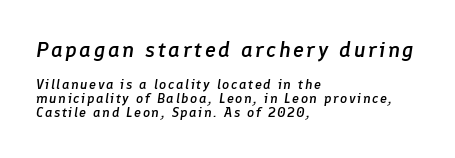
The face used here appears at its bigger size in the upper chunk. Whoever set this chose condensed vertical rhythm over breathing room. This is moderately heavy type, rendered in semibold. Rule under the text: the space is simply empty. The whole block is typeset with a tilt. The rag falls on the right side of this text block.
